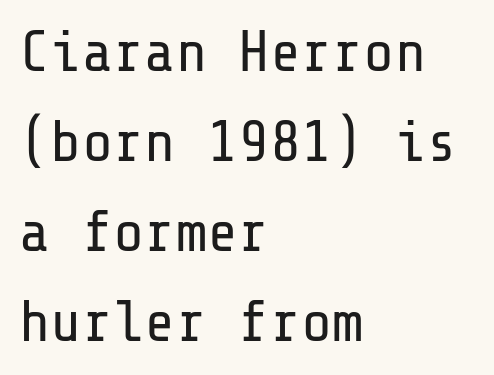
The image shows 58 px regular-weight sans-serif type, upright; set left-aligned, normal line spacing (1.55x), normal letter spacing, not underlined; low stroke contrast and a medium x-height.
